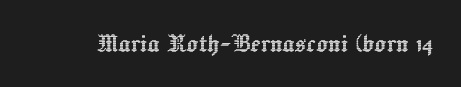
{"italic": "no", "width": "normal", "x_height": "medium", "monospaced": "no", "underline": "no", "letter_spacing": "normal", "letter_spacing_em": 0.0, "glyph_px": 30}
